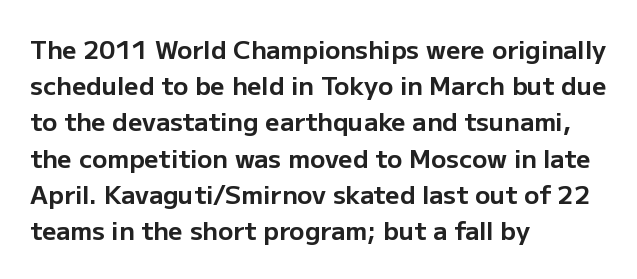
{"italic": "no", "bold": "yes", "underline": "no", "align": "left", "line_spacing": "normal", "line_spacing_ratio": 1.45, "letter_spacing": "normal", "letter_spacing_em": 0.0, "glyph_px": 25}
